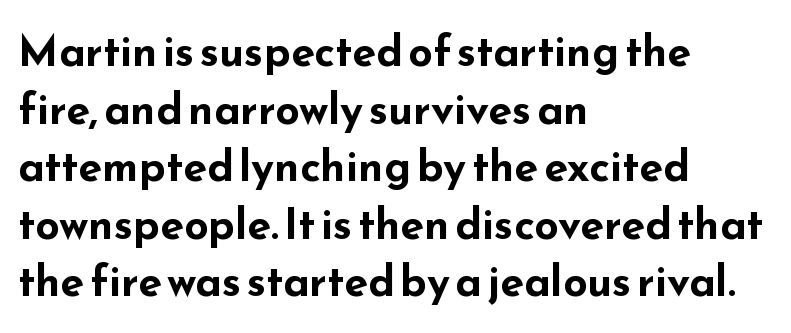
Tracking value appears to be zero — textbook default spacing. This sample has the flowing, uneven cadence of proportional lettering. Baseline-to-baseline distance is the conventional proportion of letter height. Alignment: flush left. Only glyphs here, with clear space below each row.
